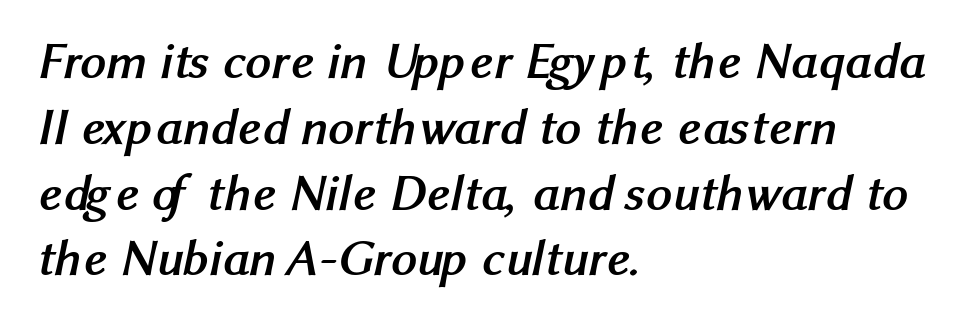
Q: Is the text bold? A: Yes.
Q: Is the typeface a serif or a sans-serif typeface? A: Sans-serif.
Q: Is the text underlined? A: No.
Q: How is the paragraph aligned? A: Left-aligned.
Q: Is the spacing between letters normal or unusually wide? A: Normal.
Q: Is the spacing between lines tight, normal or loose? A: Normal.
Q: Width (condensed, normal, or wide)? A: Normal.
Q: Stroke contrast? A: Medium.
Q: x-height? A: Medium.
Q: Monospaced? A: No.
